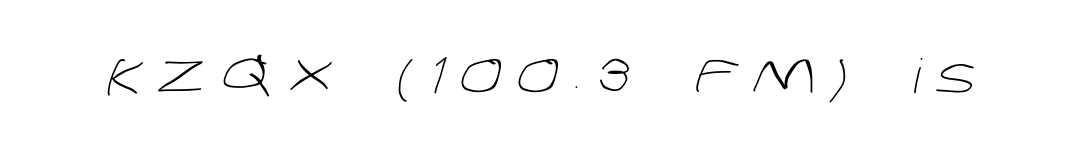
Q: Is the text bold? A: No.
Q: Is the typeface a serif or a sans-serif typeface? A: Sans-serif.
Q: Is the text underlined? A: No.
Q: Is the spacing between letters normal or unusually wide? A: Unusually wide.
Q: Width (condensed, normal, or wide)? A: Normal.
Q: Stroke contrast? A: Low.
Q: x-height? A: Large.
Q: Monospaced? A: No.
